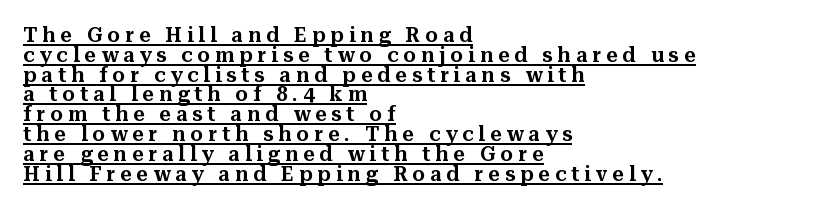
Q: Is the text italic (slanted)? A: No, it is upright.
Q: Is the text underlined? A: Yes.
Q: How is the paragraph aligned? A: Left-aligned.
Q: Is the spacing between letters normal or unusually wide? A: Unusually wide.
Q: Is the spacing between lines tight, normal or loose? A: Tight.
